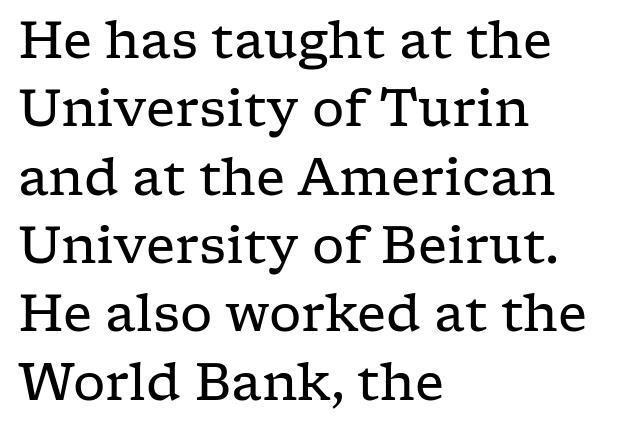
Q: Is the text bold? A: No.
Q: Is the text italic (slanted)? A: No, it is upright.
Q: Is the typeface a serif or a sans-serif typeface? A: Serif.
Q: Is the text underlined? A: No.
Q: How is the paragraph aligned? A: Left-aligned.
Q: Is the spacing between letters normal or unusually wide? A: Normal.
Q: Is the spacing between lines tight, normal or loose? A: Normal.
Q: Width (condensed, normal, or wide)? A: Wide.
Q: Stroke contrast? A: Low.
Q: x-height? A: Medium.
Q: Monospaced? A: No.
